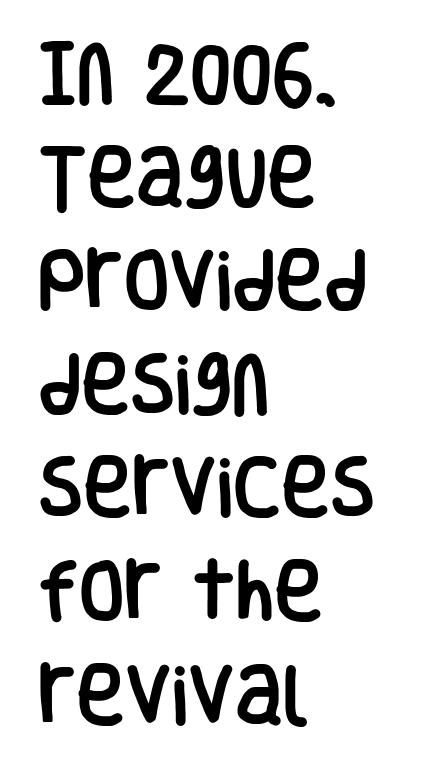
How would I describe the line gaps? Plain and ordinary. The space beneath each line is pristine and unruled. The letters sit at their default tracking, neither squeezed nor spread. You could not count columns in this text — the font is proportionally spaced. The letters stand upright; this is a roman face. In terms of letterform style, serifs are entirely absent.
